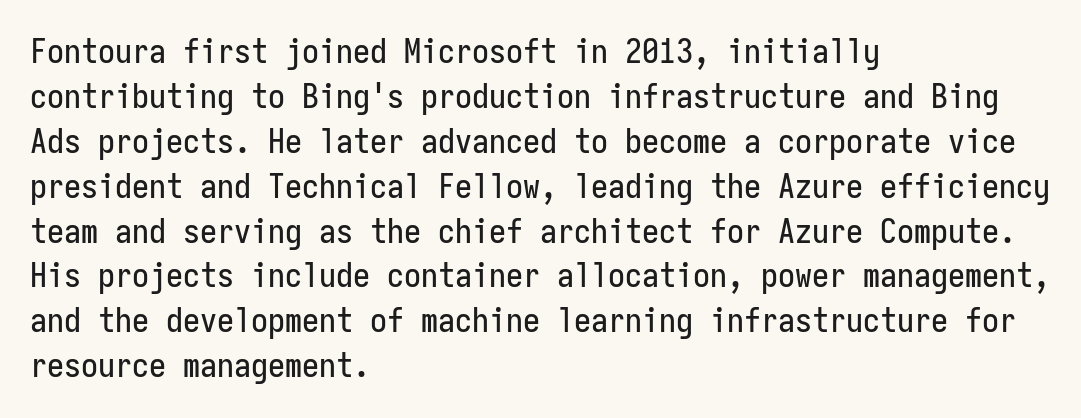
Q: Is the text italic (slanted)? A: No, it is upright.
Q: Is the typeface a serif or a sans-serif typeface? A: Sans-serif.
Q: Is the text underlined? A: No.
Q: How is the paragraph aligned? A: Left-aligned.
Q: Is the spacing between letters normal or unusually wide? A: Normal.
Q: Is the spacing between lines tight, normal or loose? A: Normal.
Q: Width (condensed, normal, or wide)? A: Condensed.
Q: Stroke contrast? A: Low.
Q: x-height? A: Medium.
Q: Monospaced? A: Yes.
